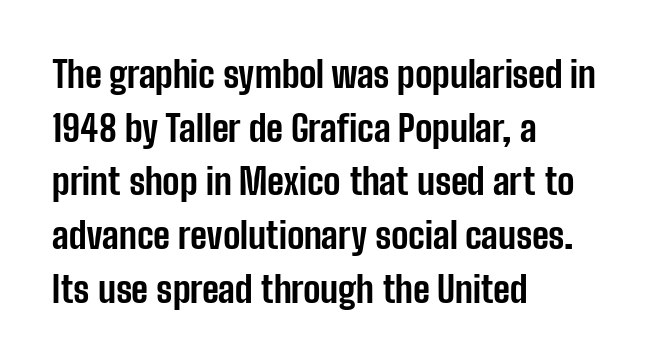
{"serif": "no", "italic": "no", "bold": "yes", "weight": "bold", "width": "condensed", "stroke_contrast": "low", "x_height": "medium", "monospaced": "no", "underline": "no", "align": "left", "line_spacing": "normal", "line_spacing_ratio": 1.49, "letter_spacing": "normal", "letter_spacing_em": 0.0, "glyph_px": 36}
